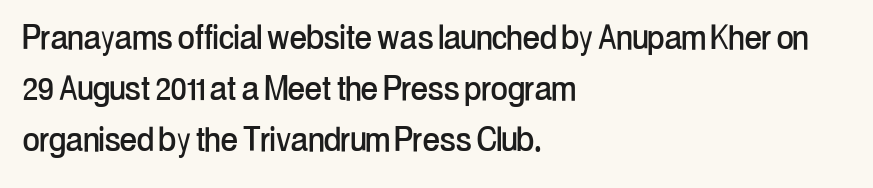
This is sans-serif lettering, the kind often seen on screens and signage. This sample uses plain, unmodified letter spacing. This rendering features lettering with no underline. Typeset ragged right — the left edge is the straight one. Posture: straight, roman, zero tilt. These lines are rendered in a variable-pitch font.
